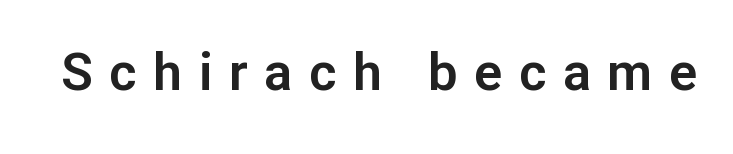
The image shows 52 px sans-serif type, upright; set unusually wide letter spacing (+0.32 em), not underlined; low stroke contrast and a medium x-height.
